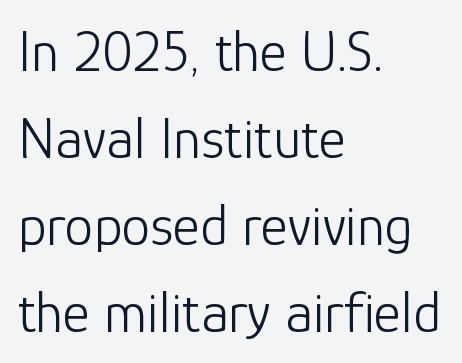
{"serif": "no", "italic": "no", "bold": "no", "weight": "light", "width": "normal", "stroke_contrast": "low", "x_height": "medium", "monospaced": "no", "underline": "no", "align": "left", "line_spacing": "normal", "line_spacing_ratio": 1.5, "letter_spacing": "normal", "letter_spacing_em": 0.0, "glyph_px": 58}
